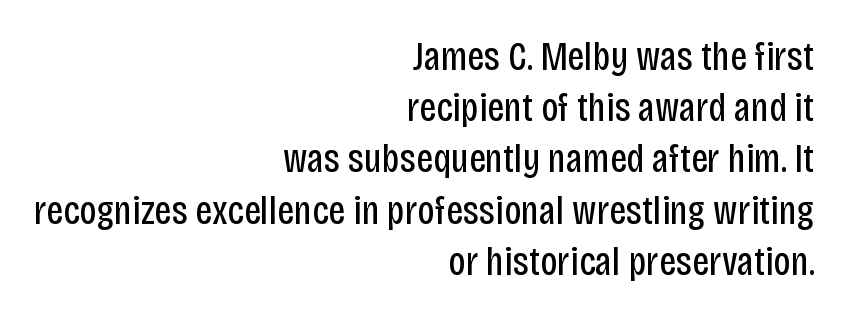
The image shows 41 px regular-weight, condensed sans-serif type, upright; set right-aligned, normal line spacing (1.25x), normal letter spacing, not underlined; low stroke contrast and a large x-height.
